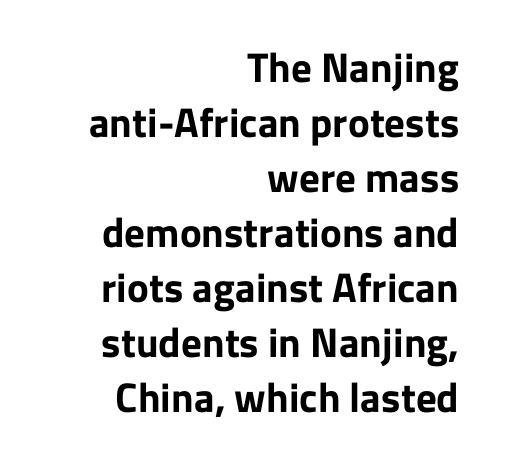
No feet cap the strokes, marking this as sans-serif type. It's the straight-up-and-down kind of type. This sample keeps an unexceptional amount of space between lines. Short and long lines alike share a common ending point at right.
